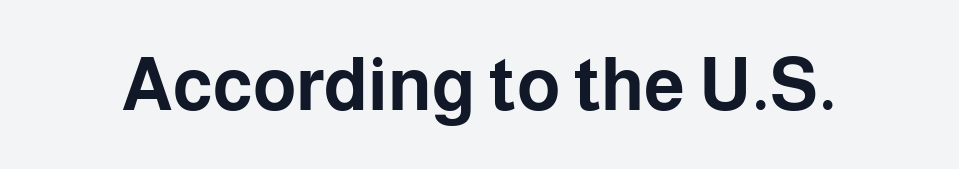
{"serif": "no", "italic": "no", "bold": "yes", "weight": "bold", "width": "normal", "stroke_contrast": "low", "x_height": "medium", "monospaced": "no", "underline": "no", "letter_spacing": "normal", "letter_spacing_em": 0.0, "glyph_px": 73}
